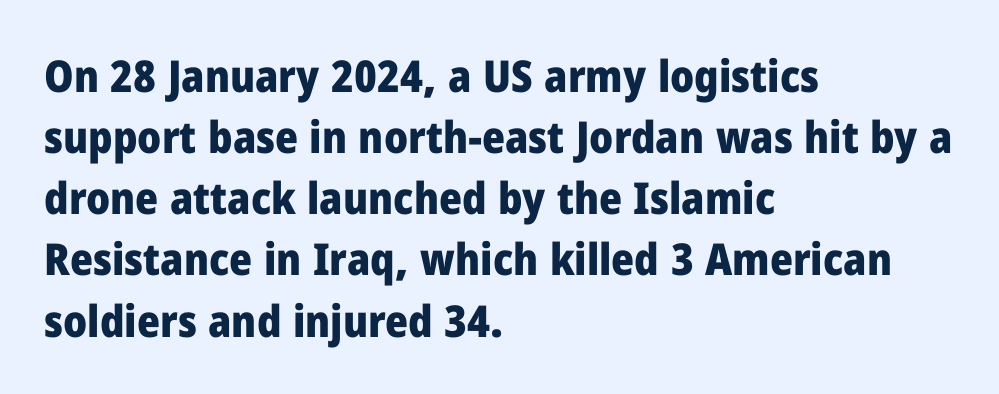
This sample uses an upright cut, with every glyph sitting square on the baseline. Each letter keeps its own natural width here, so spacing adapts to shape. These lines stack with their left ends in a neat column. The typesetting leans heavy: a genuine bold. Words float on clear page, feet unadorned. I'd call this a sans setting — the letters go barefoot.
